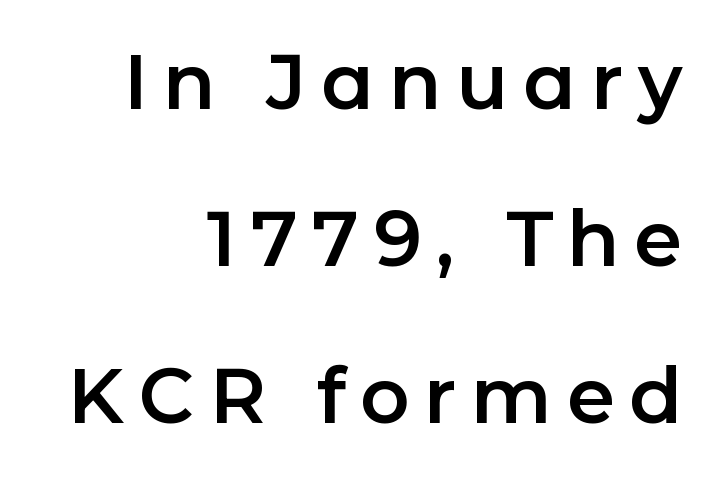
{"serif": "no", "italic": "no", "width": "normal", "stroke_contrast": "low", "x_height": "medium", "monospaced": "no", "underline": "no", "align": "right", "line_spacing": "loose", "line_spacing_ratio": 2.04, "glyph_px": 77}
